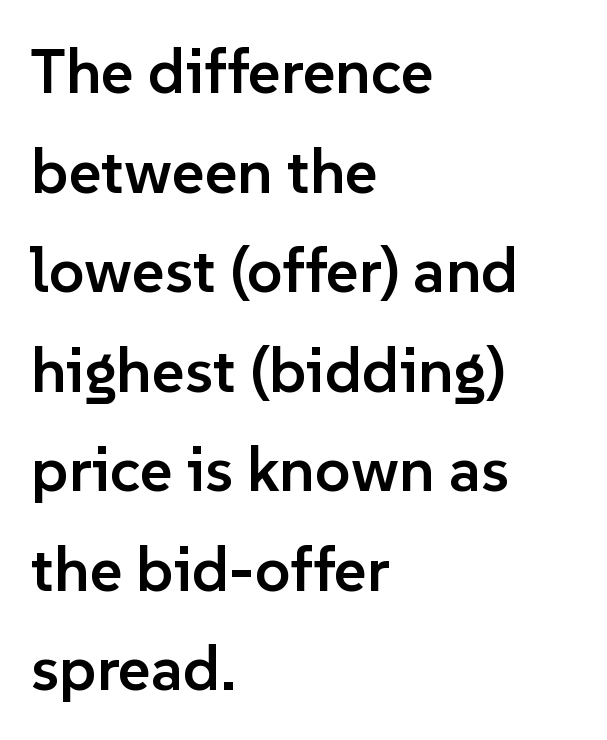
The image shows 63 px semibold sans-serif type, upright; set left-aligned, normal line spacing (1.58x), normal letter spacing, not underlined; low stroke contrast and a medium x-height.
